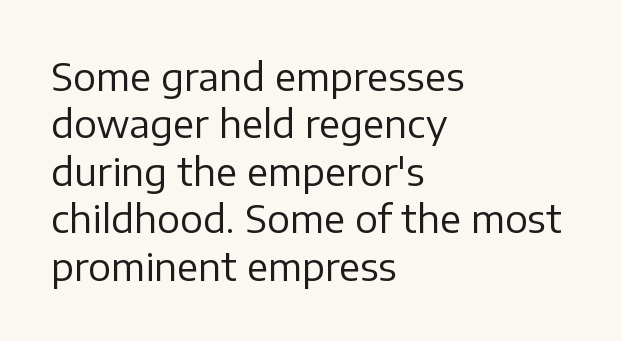
The space directly below the letters is spotless. The lines sit at an ordinary, default distance from one another. The passage shown is typed in a proportional face where columns would drift. Each stroke keeps to a modest, everyday thickness or less. Examine the stroke ends and you'll find no serifs.
